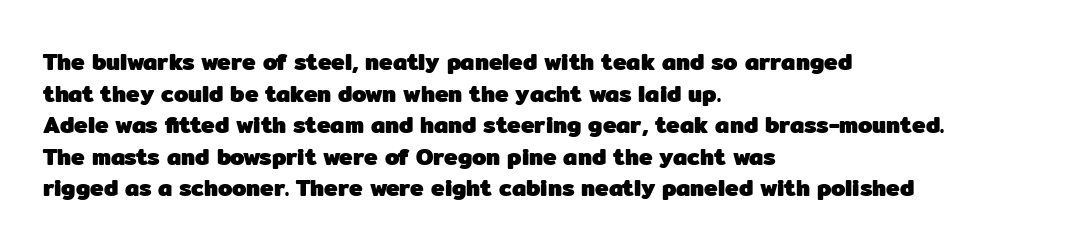
Q: Is the text bold? A: Yes.
Q: Is the text italic (slanted)? A: No, it is upright.
Q: Is the text underlined? A: No.
Q: How is the paragraph aligned? A: Left-aligned.
Q: Is the spacing between letters normal or unusually wide? A: Normal.
Q: Is the spacing between lines tight, normal or loose? A: Normal.
